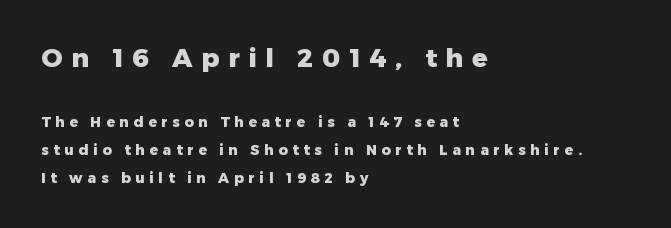
The image shows 26 px bold type, upright; set left-aligned, loose line spacing (1.98x), unusually wide letter spacing (+0.34 em), not underlined; the first (top) block is 1.86x larger.
